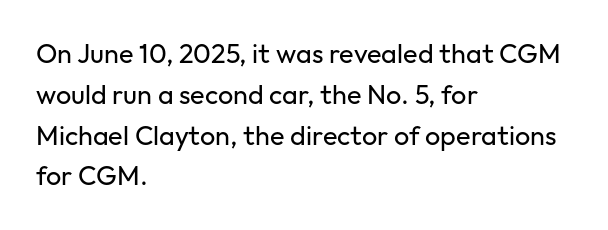
The passage shown stacks its lines at a standard gap. Plain, unruled lines of type. Summary of weight: not heavy and not bold. The rendering keeps characters at their native spacing. Notice how the stems are strictly vertical — no italics here.
